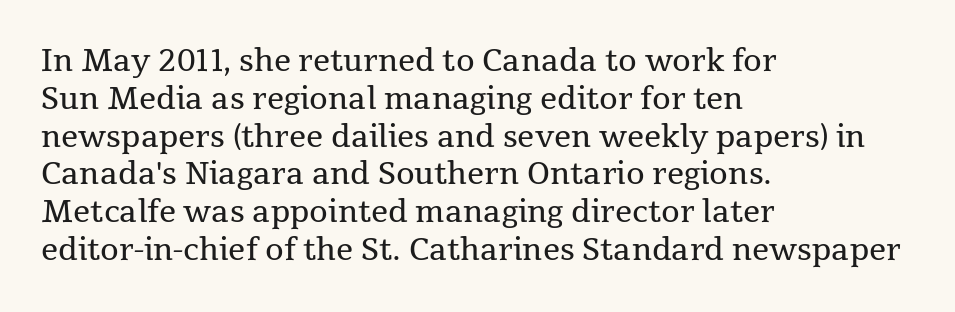
The image shows 30 px regular-weight serif type, upright; set left-aligned, normal line spacing (1.26x), normal letter spacing, not underlined; medium stroke contrast and a medium x-height.
